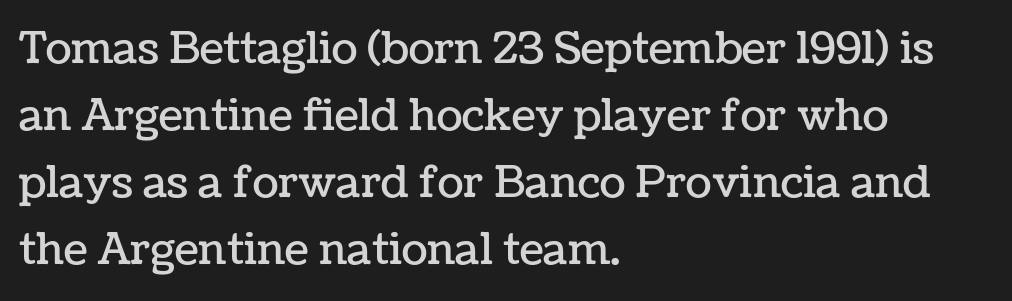
{"italic": "no", "width": "normal", "stroke_contrast": "low", "x_height": "medium", "monospaced": "no", "underline": "no", "align": "left", "line_spacing": "normal", "line_spacing_ratio": 1.56, "letter_spacing": "normal", "letter_spacing_em": 0.0, "glyph_px": 43}
